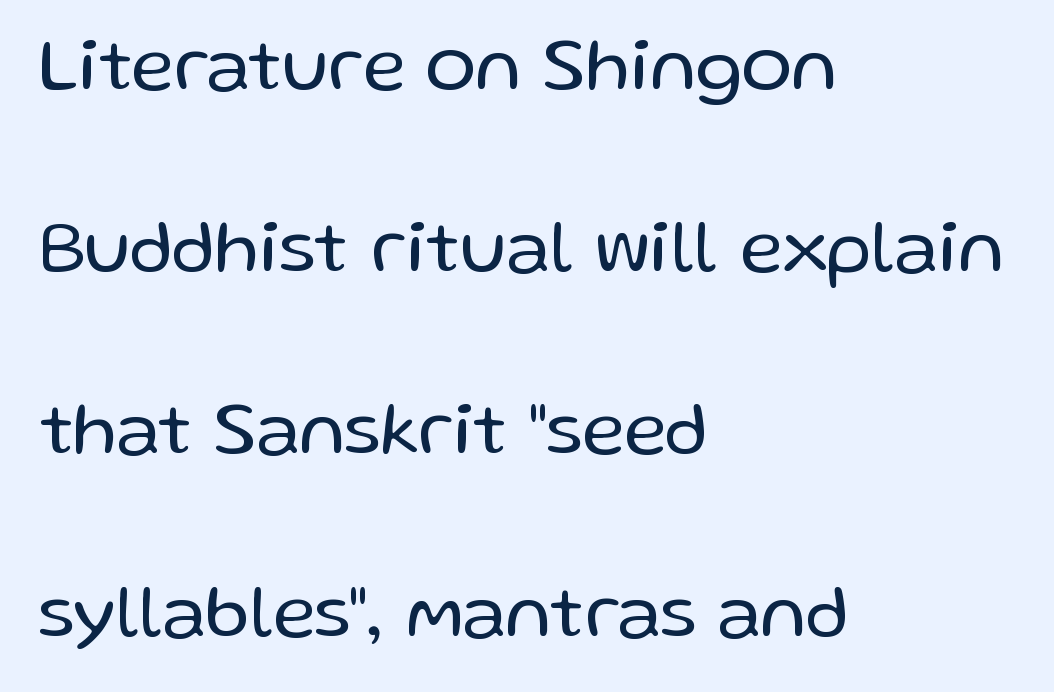
{"serif": "no", "italic": "no", "bold": "no", "weight": "regular", "width": "normal", "stroke_contrast": "low", "x_height": "medium", "monospaced": "no", "underline": "no", "align": "left", "line_spacing": "loose", "line_spacing_ratio": 2.43, "letter_spacing": "normal", "letter_spacing_em": 0.0, "glyph_px": 75}
